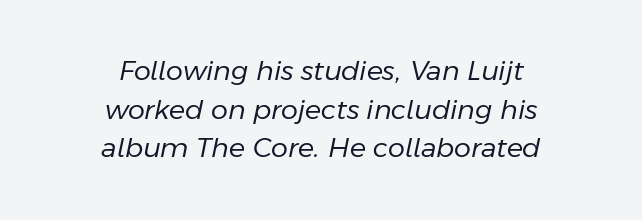
{"italic": "yes", "lean": "right", "slant_degrees": 11, "bold": "no", "underline": "no", "align": "center", "line_spacing": "normal", "line_spacing_ratio": 1.43, "letter_spacing": "normal", "letter_spacing_em": 0.0, "glyph_px": 27}
